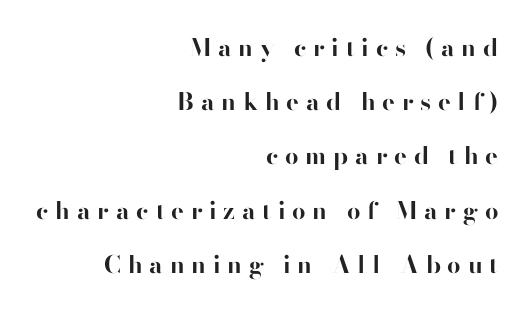
Is the letter spacing exaggerated? Yes — the characters are pushed far apart. The lines in this sample share a right terminus and differ only in where they begin. Vertical spacing — loose. Lines of text with bare space underneath.
